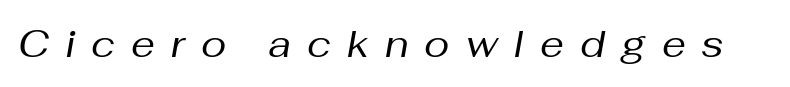
Q: Is the text bold? A: No.
Q: Is the text italic (slanted)? A: Yes, it leans right by about 10 degrees.
Q: Is the text underlined? A: No.
Q: Is the spacing between letters normal or unusually wide? A: Unusually wide.
Q: Width (condensed, normal, or wide)? A: Normal.
Q: Stroke contrast? A: Medium.
Q: x-height? A: Medium.
Q: Monospaced? A: No.
